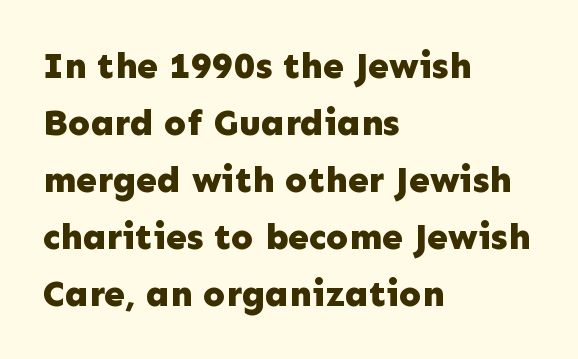
Q: Is the text bold? A: Yes.
Q: Is the text italic (slanted)? A: No, it is upright.
Q: Is the typeface a serif or a sans-serif typeface? A: Sans-serif.
Q: Is the text underlined? A: No.
Q: How is the paragraph aligned? A: Left-aligned.
Q: Is the spacing between letters normal or unusually wide? A: Normal.
Q: Is the spacing between lines tight, normal or loose? A: Normal.
Q: Width (condensed, normal, or wide)? A: Normal.
Q: Stroke contrast? A: Low.
Q: x-height? A: Medium.
Q: Monospaced? A: No.
